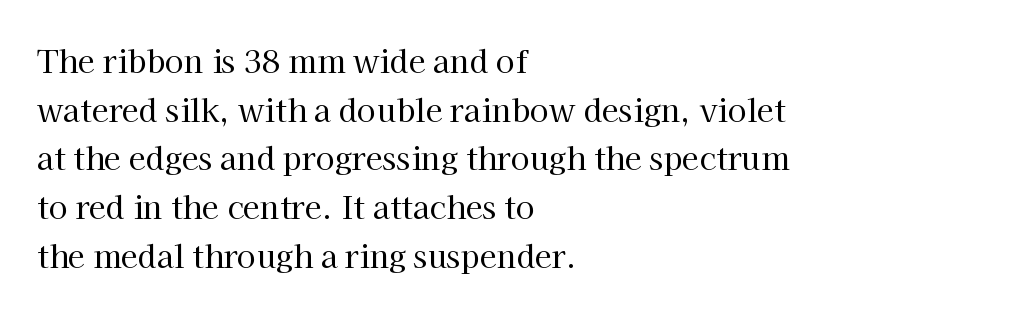
Q: Is the text bold? A: No.
Q: Is the text italic (slanted)? A: No, it is upright.
Q: Is the typeface a serif or a sans-serif typeface? A: Serif.
Q: Is the text underlined? A: No.
Q: How is the paragraph aligned? A: Left-aligned.
Q: Is the spacing between letters normal or unusually wide? A: Normal.
Q: Is the spacing between lines tight, normal or loose? A: Normal.
Q: Width (condensed, normal, or wide)? A: Normal.
Q: Stroke contrast? A: High.
Q: x-height? A: Medium.
Q: Monospaced? A: No.
